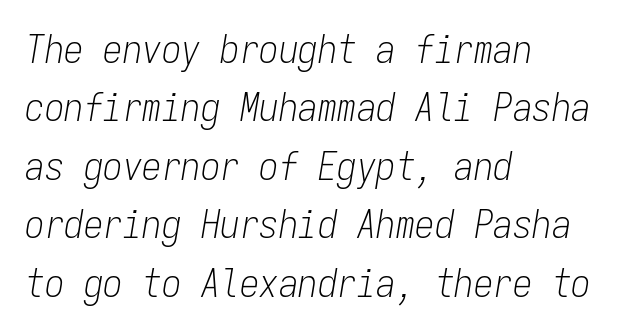
Q: Is the text bold? A: No.
Q: Is the text italic (slanted)? A: Yes, it leans right by about 9 degrees.
Q: Is the text underlined? A: No.
Q: How is the paragraph aligned? A: Left-aligned.
Q: Is the spacing between letters normal or unusually wide? A: Normal.
Q: Is the spacing between lines tight, normal or loose? A: Normal.
Q: Width (condensed, normal, or wide)? A: Condensed.
Q: Stroke contrast? A: Low.
Q: x-height? A: Medium.
Q: Monospaced? A: Yes.
